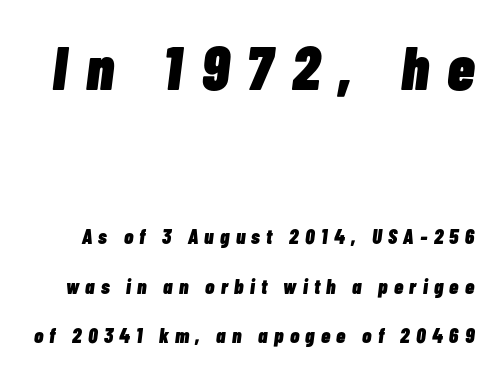
Q: Is the text bold? A: Yes.
Q: Is the text italic (slanted)? A: Yes, it leans right by about 7 degrees.
Q: Is the text underlined? A: No.
Q: Is the spacing between letters normal or unusually wide? A: Unusually wide.
Q: Is the spacing between lines tight, normal or loose? A: Loose.
Q: Which block of text is set in a larger size, the first (top) or the second (bottom)? A: The first (top) one.
Q: Width (condensed, normal, or wide)? A: Condensed.
Q: Stroke contrast? A: Low.
Q: x-height? A: Medium.
Q: Monospaced? A: No.
